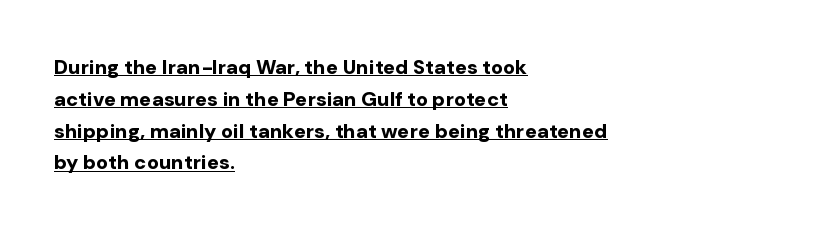
{"italic": "no", "bold": "yes", "underline": "yes", "align": "left", "line_spacing": "normal", "line_spacing_ratio": 1.59, "letter_spacing": "normal", "letter_spacing_em": 0.0, "glyph_px": 20}
